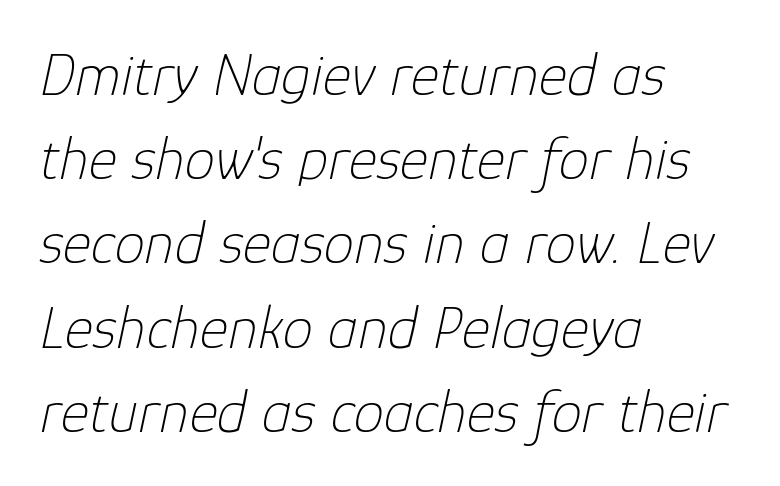
The image shows 61 px thin type, italic (leaning right); set left-aligned, normal line spacing (1.38x), normal letter spacing, not underlined; low stroke contrast and a medium x-height.
